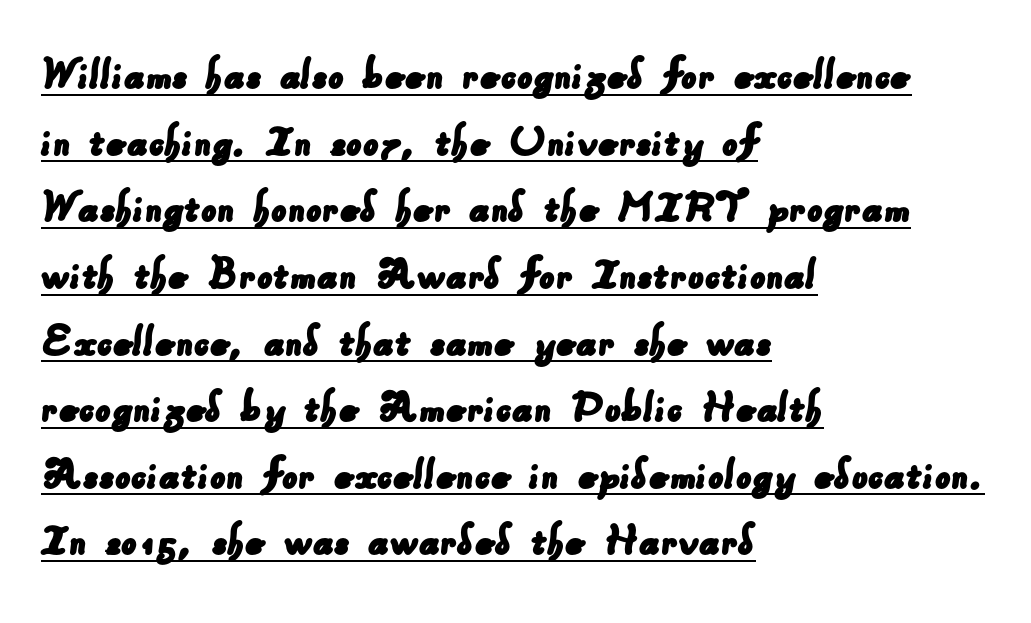
{"serif": "no", "width": "normal", "stroke_contrast": "low", "x_height": "small", "monospaced": "no", "underline": "yes", "align": "left", "line_spacing": "normal", "line_spacing_ratio": 1.36, "letter_spacing": "normal", "letter_spacing_em": 0.0, "glyph_px": 49}
